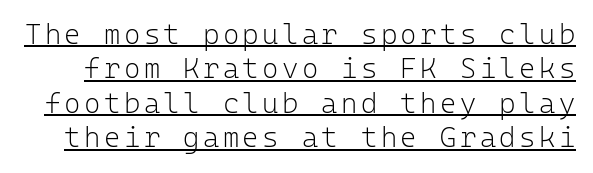
Q: Is the text bold? A: No.
Q: Is the text italic (slanted)? A: No, it is upright.
Q: Is the typeface a serif or a sans-serif typeface? A: Sans-serif.
Q: Is the text underlined? A: Yes.
Q: Width (condensed, normal, or wide)? A: Normal.
Q: Stroke contrast? A: Low.
Q: x-height? A: Medium.
Q: Monospaced? A: Yes.
